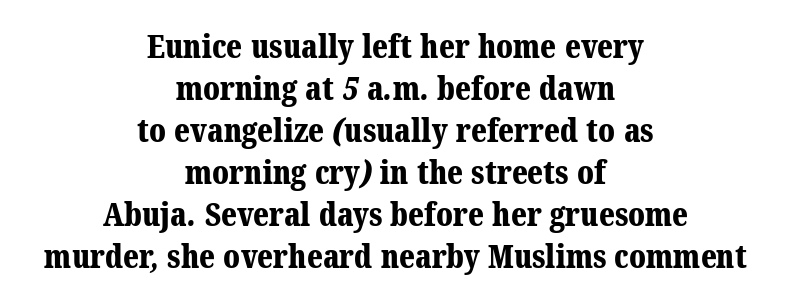
Is the block centered? Yes — each line is placed symmetrically about the middle. Yep, those are serifs on the letters. The passage shown is emphatically bold. The line-height multiplier appears to be the usual default.
